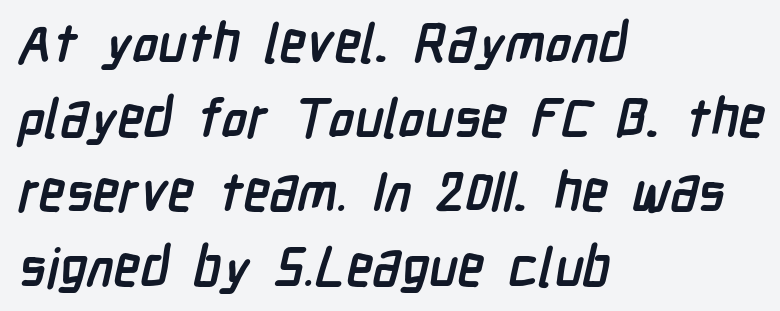
Thick stems and heavy bowls — unmistakably bold. Casual observation: everything's shoved over to the left. What stands out about the letter spacing? Nothing — it is the standard amount. This rendering employs a face without finishing strokes, i.e., a sans-serif. Quick note: underline off.
